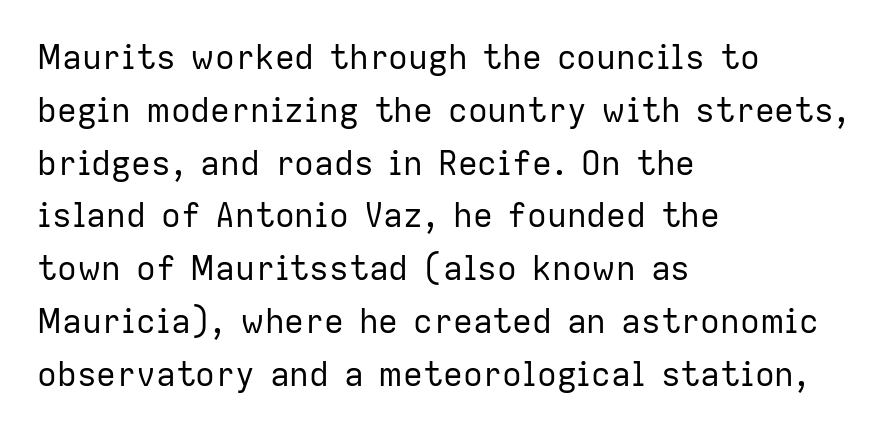
Q: Is the text bold? A: No.
Q: Is the text italic (slanted)? A: No, it is upright.
Q: Is the typeface a serif or a sans-serif typeface? A: Sans-serif.
Q: Is the text underlined? A: No.
Q: How is the paragraph aligned? A: Left-aligned.
Q: Is the spacing between letters normal or unusually wide? A: Normal.
Q: Is the spacing between lines tight, normal or loose? A: Normal.
Q: Width (condensed, normal, or wide)? A: Normal.
Q: Stroke contrast? A: Low.
Q: x-height? A: Medium.
Q: Monospaced? A: No.
